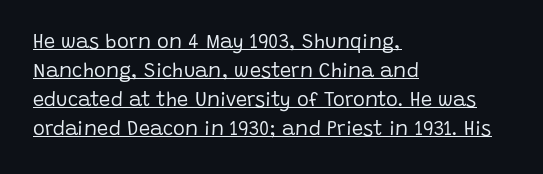
The tracking reads as untouched default to a designer's eye. The line-height multiplier appears to be the usual default. This is not heavy type; no bold has been used. What decoration does the sample have? An underline. The lines are quadded left.
